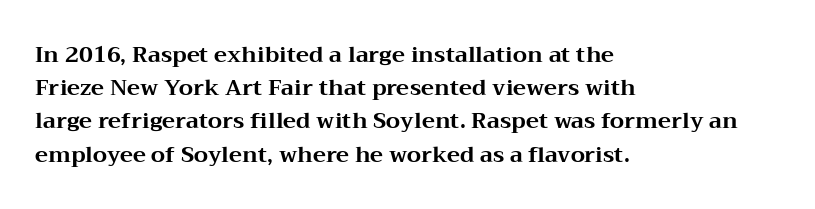
Leading matches the norm, producing a regular column. The area under the type is left untouched. Does extra space separate the letters? No, they use regular spacing. These lines were composed using upright roman letters.
